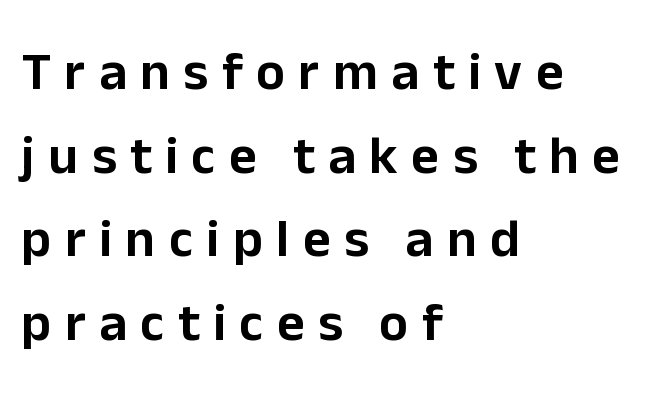
{"serif": "no", "italic": "no", "width": "normal", "stroke_contrast": "low", "x_height": "medium", "monospaced": "no", "underline": "no", "align": "left", "line_spacing": "normal", "line_spacing_ratio": 1.55, "letter_spacing": "wide", "letter_spacing_em": 0.25, "glyph_px": 54}
